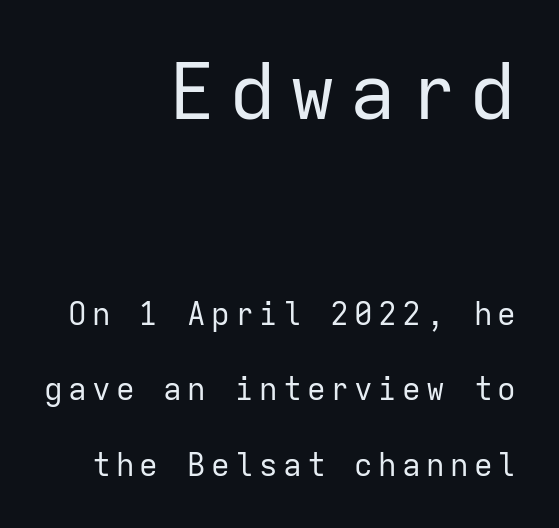
Type size steps down from the first block to the second. Compared with a typical body face, this is equally light or lighter still. Do the characters align in a grid? Yes, the font is monospaced. If you measured baseline to baseline, you'd find a long distance. Any mark beneath the type? The region is blank. Layout note: lines flush right.
